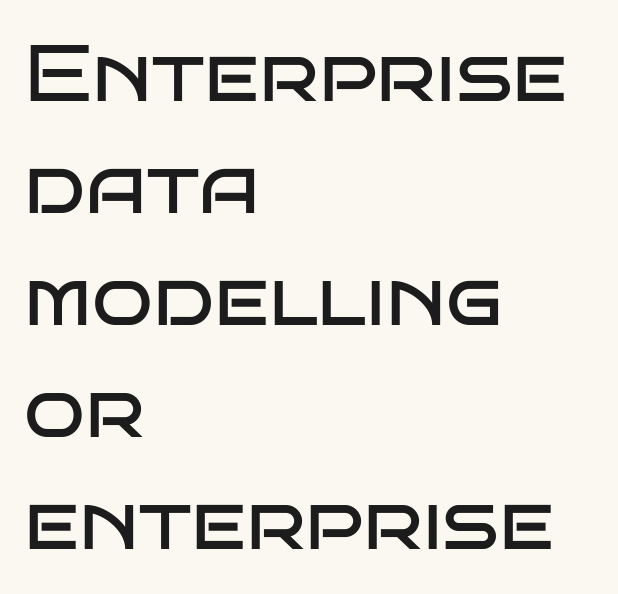
The image shows 80 px regular-weight, wide sans-serif type, upright; set left-aligned, normal line spacing (1.4x), normal letter spacing, not underlined; low stroke contrast and a large x-height.
